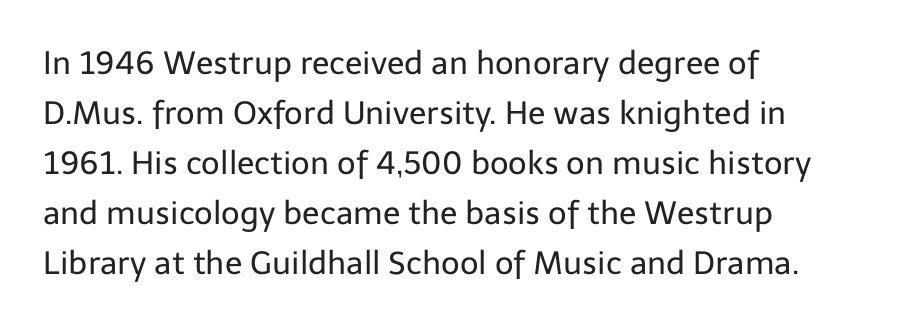
The image shows 32 px regular-weight sans-serif type, upright; set left-aligned, normal line spacing (1.56x), normal letter spacing, not underlined; low stroke contrast and a medium x-height.
